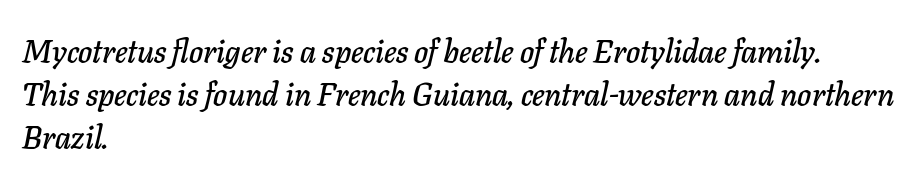
{"italic": "yes", "lean": "right", "slant_degrees": 11, "width": "normal", "stroke_contrast": "low", "x_height": "medium", "monospaced": "no", "underline": "no", "align": "left", "line_spacing": "normal", "line_spacing_ratio": 1.34, "letter_spacing": "normal", "letter_spacing_em": 0.0, "glyph_px": 32}
